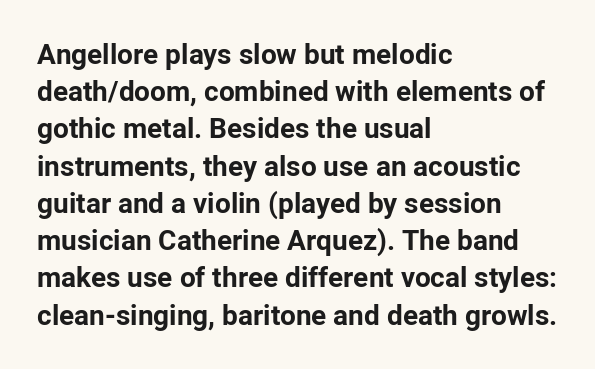
{"serif": "no", "italic": "no", "bold": "yes", "weight": "bold", "width": "normal", "stroke_contrast": "low", "x_height": "medium", "monospaced": "no", "underline": "no", "align": "left", "line_spacing": "normal", "line_spacing_ratio": 1.33, "letter_spacing": "normal", "letter_spacing_em": 0.0, "glyph_px": 28}
